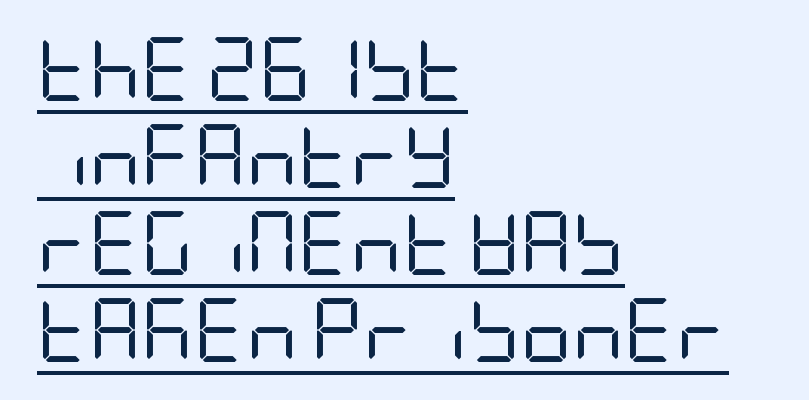
{"serif": "no", "italic": "no", "bold": "no", "weight": "regular", "width": "condensed", "stroke_contrast": "low", "x_height": "large", "underline": "yes", "align": "left", "line_spacing": "normal", "line_spacing_ratio": 1.36, "letter_spacing": "normal", "letter_spacing_em": 0.0, "glyph_px": 64}
